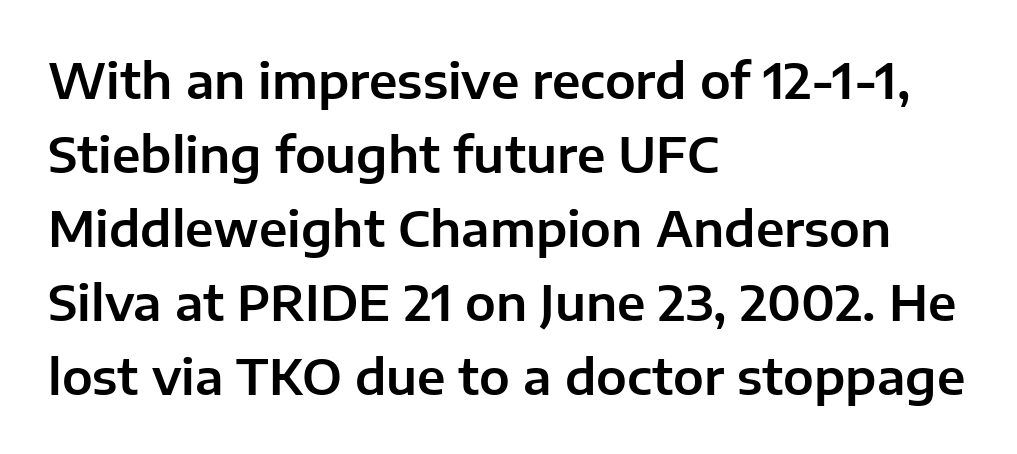
The image shows 49 px sans-serif type, upright; set left-aligned, normal line spacing (1.51x), normal letter spacing, not underlined; low stroke contrast and a medium x-height.
